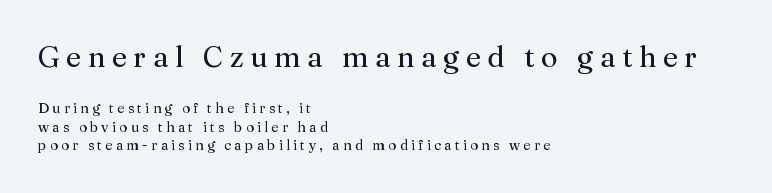
{"serif": "yes", "italic": "no", "bold": "no", "weight": "regular", "width": "normal", "stroke_contrast": "medium", "x_height": "medium", "monospaced": "no", "underline": "no", "align": "left", "line_spacing": "normal", "line_spacing_ratio": 1.32, "letter_spacing": "wide", "letter_spacing_em": 0.23, "larger_block": "first", "size_ratio": 2.07, "glyph_px": 29}
